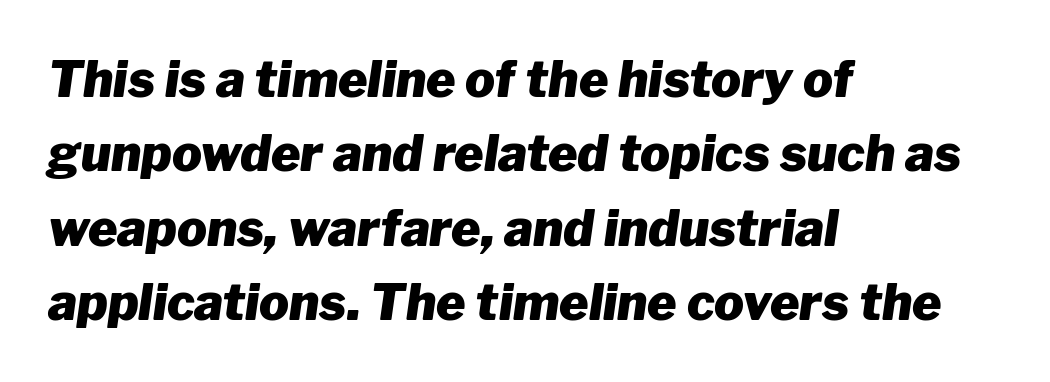
The image shows 50 px heavy type, italic (leaning right); set left-aligned, normal line spacing (1.49x), normal letter spacing, not underlined; low stroke contrast and a medium x-height.
